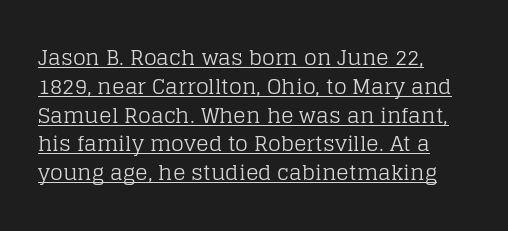
Q: Is the text bold? A: No.
Q: Is the text italic (slanted)? A: No, it is upright.
Q: Is the text underlined? A: Yes.
Q: How is the paragraph aligned? A: Left-aligned.
Q: Is the spacing between letters normal or unusually wide? A: Normal.
Q: Is the spacing between lines tight, normal or loose? A: Normal.
